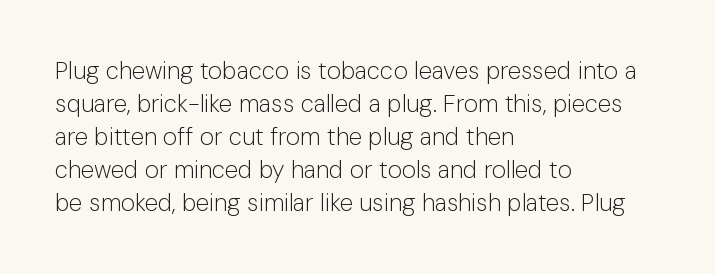
{"italic": "no", "bold": "no", "underline": "no", "align": "left", "line_spacing": "normal", "line_spacing_ratio": 1.37, "letter_spacing": "normal", "letter_spacing_em": 0.0, "glyph_px": 24}
